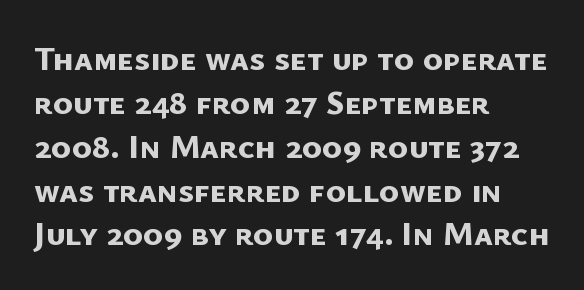
{"serif": "no", "bold": "yes", "weight": "bold", "width": "normal", "stroke_contrast": "low", "x_height": "medium", "monospaced": "no", "underline": "no", "align": "left", "line_spacing": "normal", "line_spacing_ratio": 1.29, "letter_spacing": "normal", "letter_spacing_em": 0.0, "glyph_px": 34}
